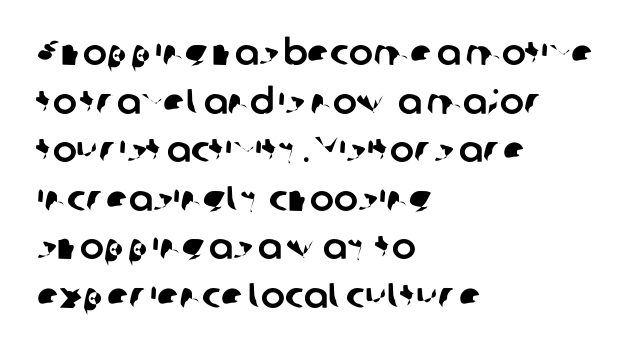
{"serif": "no", "width": "normal", "stroke_contrast": "low", "x_height": "medium", "monospaced": "no", "underline": "no", "align": "left", "line_spacing": "normal", "line_spacing_ratio": 1.35, "letter_spacing": "normal", "letter_spacing_em": 0.0, "glyph_px": 36}
